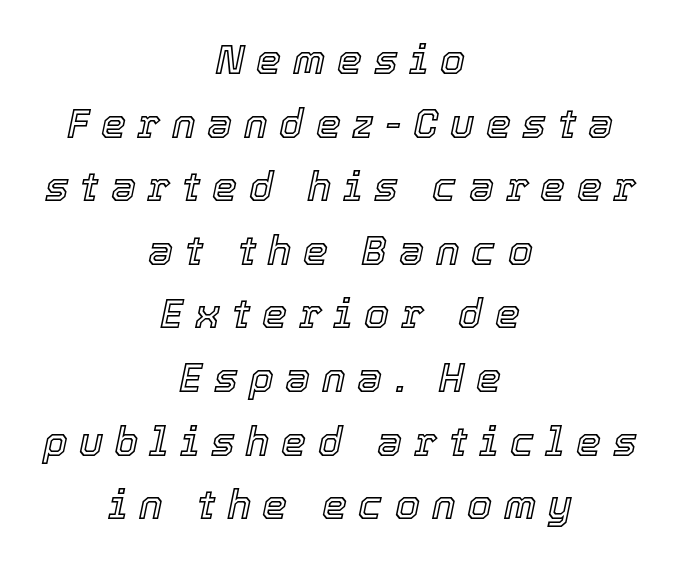
The image shows 40 px text type, italic (leaning right); set centered, normal line spacing (1.59x), unusually wide letter spacing (+0.29 em), not underlined; a medium x-height.
